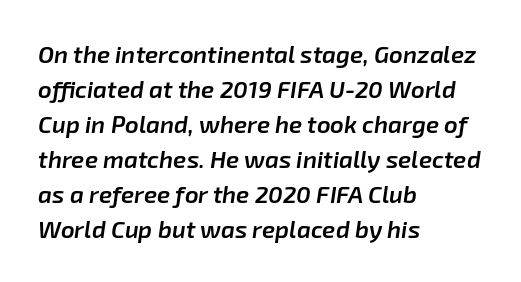
{"italic": "yes", "lean": "right", "slant_degrees": 8, "bold": "semi", "underline": "no", "align": "left", "line_spacing": "normal", "line_spacing_ratio": 1.46, "letter_spacing": "normal", "letter_spacing_em": 0.0, "glyph_px": 24}
